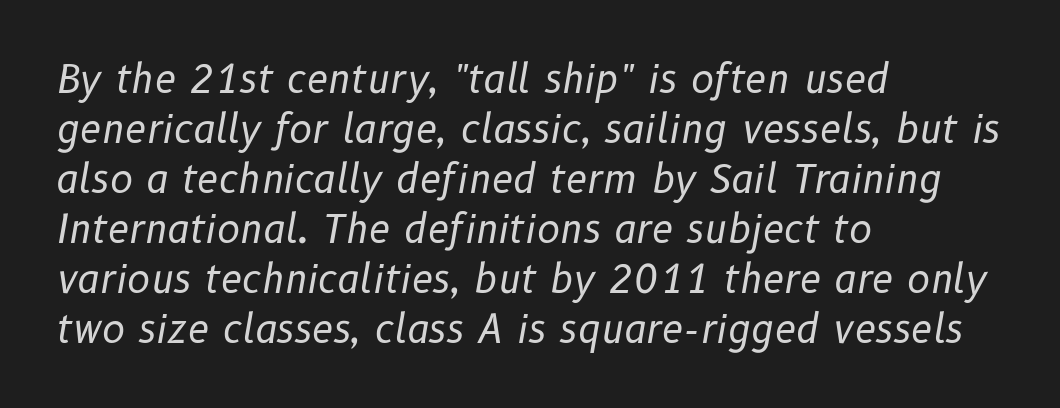
Q: Is the text bold? A: No.
Q: Is the text italic (slanted)? A: Yes, it leans right by about 10 degrees.
Q: Is the text underlined? A: No.
Q: How is the paragraph aligned? A: Left-aligned.
Q: Is the spacing between letters normal or unusually wide? A: Normal.
Q: Is the spacing between lines tight, normal or loose? A: Normal.
Q: Width (condensed, normal, or wide)? A: Normal.
Q: Stroke contrast? A: Low.
Q: x-height? A: Medium.
Q: Monospaced? A: No.
